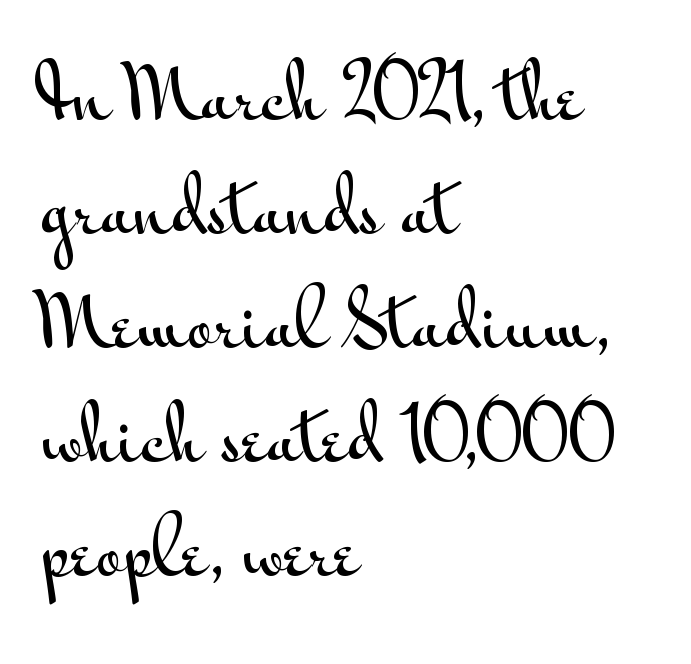
Q: Is the typeface a serif or a sans-serif typeface? A: Sans-serif.
Q: Is the text underlined? A: No.
Q: How is the paragraph aligned? A: Left-aligned.
Q: Is the spacing between letters normal or unusually wide? A: Normal.
Q: Is the spacing between lines tight, normal or loose? A: Normal.
Q: Width (condensed, normal, or wide)? A: Wide.
Q: Stroke contrast? A: Medium.
Q: x-height? A: Small.
Q: Monospaced? A: No.
